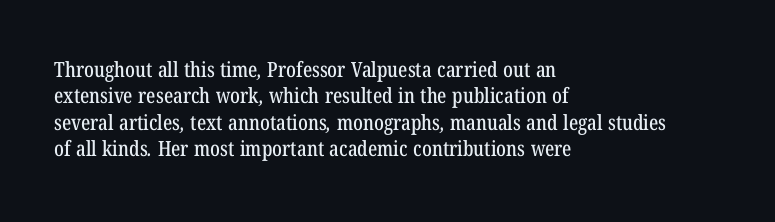
The image shows 21 px text type; set left-aligned, normal line spacing (1.26x), normal letter spacing, not underlined.
